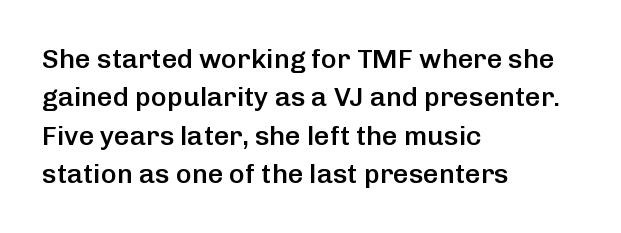
The lines in this sample share a left origin and differ only in where they stop. Does the leading feel generous? No, just average. Bare-footed words on every line. These lines were composed using upright roman letters.
